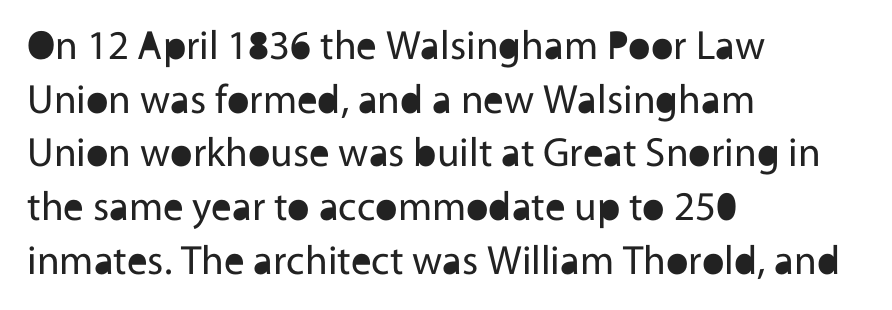
{"serif": "no", "italic": "no", "bold": "no", "weight": "regular", "width": "normal", "x_height": "medium", "monospaced": "no", "underline": "no", "align": "left", "line_spacing": "normal", "line_spacing_ratio": 1.31, "letter_spacing": "normal", "letter_spacing_em": 0.0, "glyph_px": 41}
